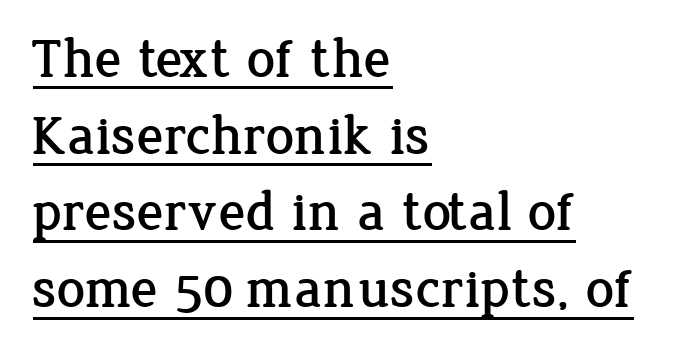
Upright lettering throughout. Layout note: lines flush left. The words here are underlined. Spacing between characters is what you'd get straight out of the box.
